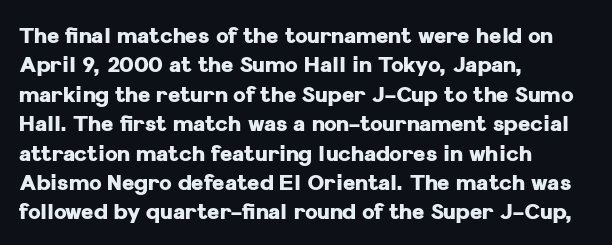
The image shows 21 px bold type, upright; set left-aligned, normal line spacing (1.4x), normal letter spacing, not underlined.
